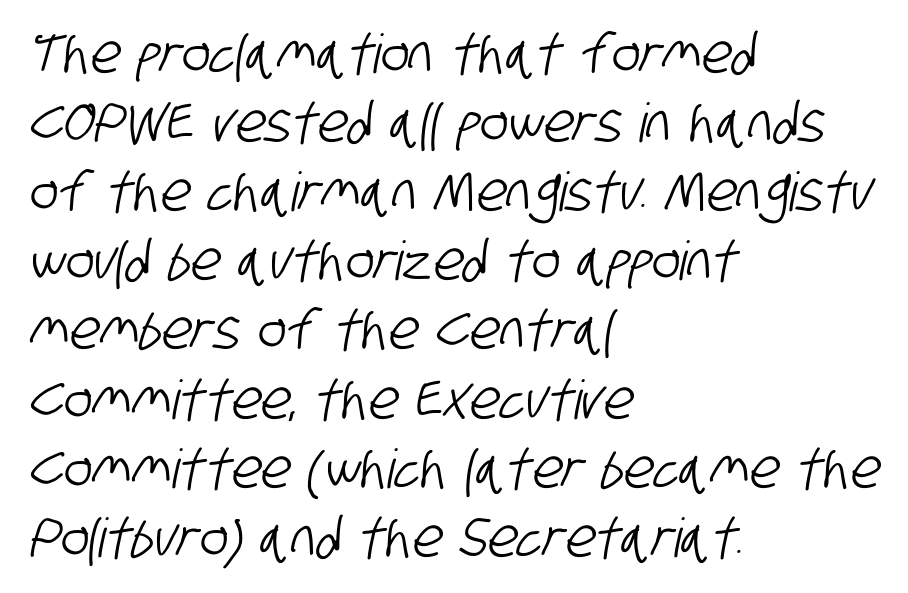
{"serif": "no", "width": "condensed", "stroke_contrast": "low", "x_height": "large", "monospaced": "no", "underline": "no", "align": "left", "line_spacing": "normal", "line_spacing_ratio": 1.28, "letter_spacing": "normal", "letter_spacing_em": 0.0, "glyph_px": 54}
